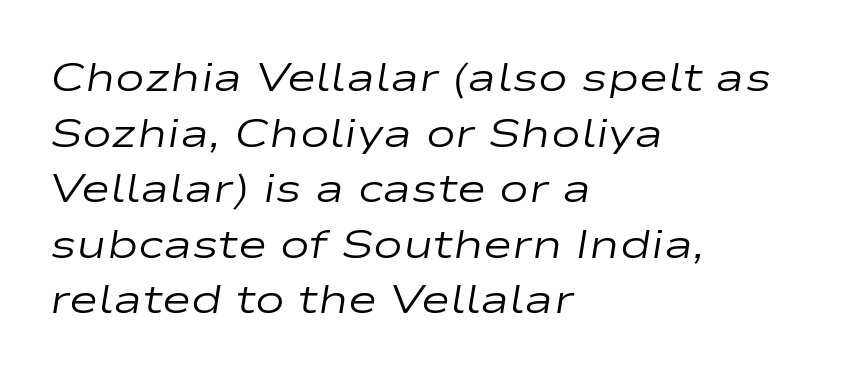
{"italic": "yes", "lean": "right", "slant_degrees": 9, "bold": "no", "weight": "regular", "width": "wide", "stroke_contrast": "low", "x_height": "medium", "monospaced": "no", "underline": "no", "align": "left", "line_spacing": "normal", "line_spacing_ratio": 1.39, "letter_spacing": "normal", "letter_spacing_em": 0.0, "glyph_px": 40}
